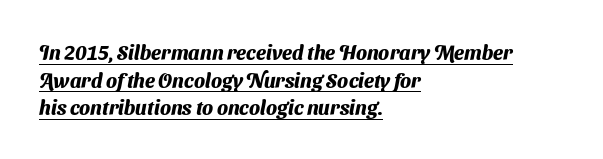
{"bold": "yes", "underline": "yes", "align": "left", "line_spacing": "normal", "line_spacing_ratio": 1.38, "letter_spacing": "normal", "letter_spacing_em": 0.0, "glyph_px": 20}
